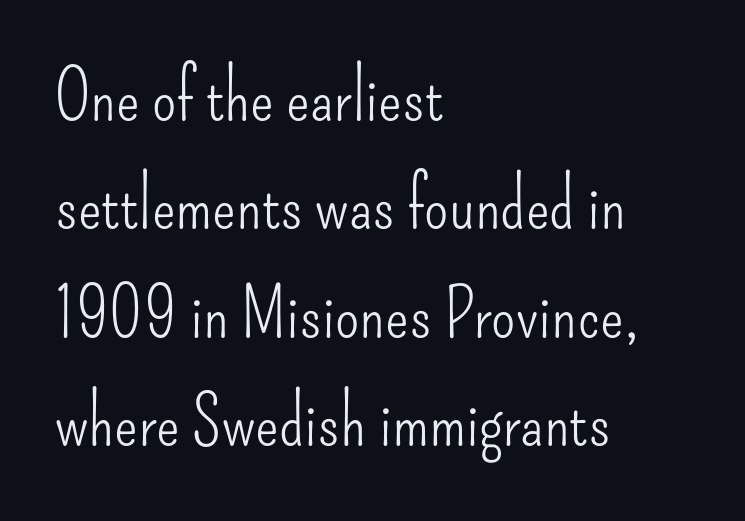
The image shows 70 px light, condensed sans-serif type, upright; set left-aligned, normal line spacing (1.55x), normal letter spacing, not underlined; low stroke contrast and a small x-height.
